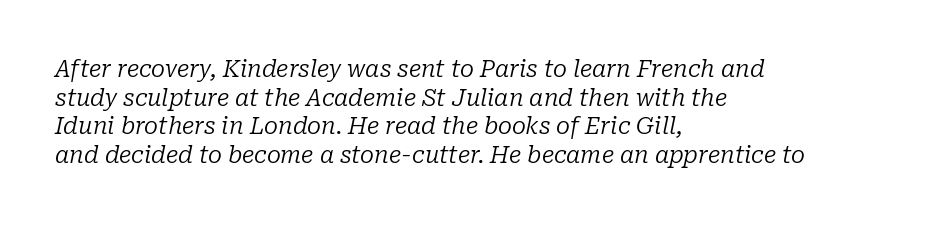
{"italic": "yes", "lean": "right", "slant_degrees": 10, "bold": "no", "underline": "no", "align": "left", "line_spacing": "normal", "line_spacing_ratio": 1.25, "letter_spacing": "normal", "letter_spacing_em": 0.0, "glyph_px": 23}
